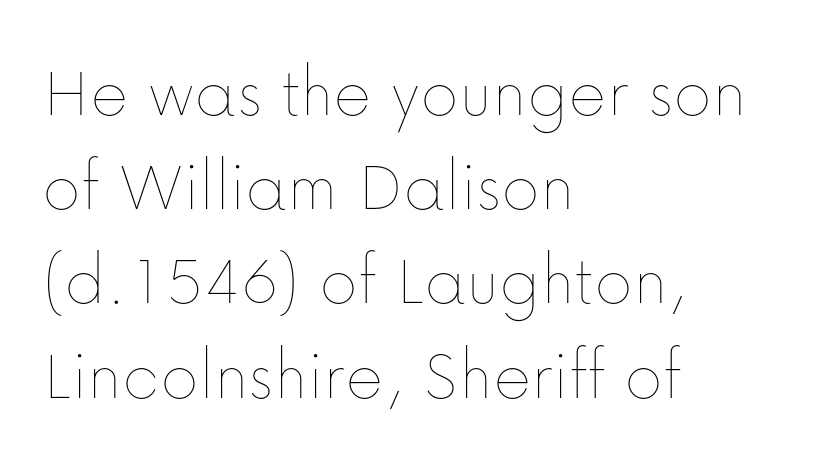
Q: Is the text bold? A: No.
Q: Is the text italic (slanted)? A: No, it is upright.
Q: Is the text underlined? A: No.
Q: How is the paragraph aligned? A: Left-aligned.
Q: Is the spacing between letters normal or unusually wide? A: Normal.
Q: Is the spacing between lines tight, normal or loose? A: Normal.
Q: Width (condensed, normal, or wide)? A: Normal.
Q: Stroke contrast? A: Low.
Q: x-height? A: Medium.
Q: Monospaced? A: No.
